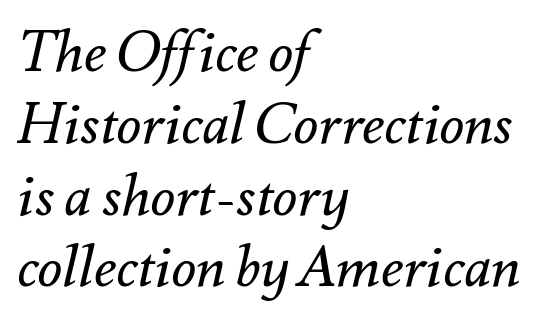
Q: Is the text bold? A: No.
Q: Is the text italic (slanted)? A: Yes, it leans right by about 12 degrees.
Q: Is the text underlined? A: No.
Q: How is the paragraph aligned? A: Left-aligned.
Q: Is the spacing between letters normal or unusually wide? A: Normal.
Q: Is the spacing between lines tight, normal or loose? A: Normal.
Q: Width (condensed, normal, or wide)? A: Normal.
Q: Stroke contrast? A: Medium.
Q: x-height? A: Small.
Q: Monospaced? A: No.
